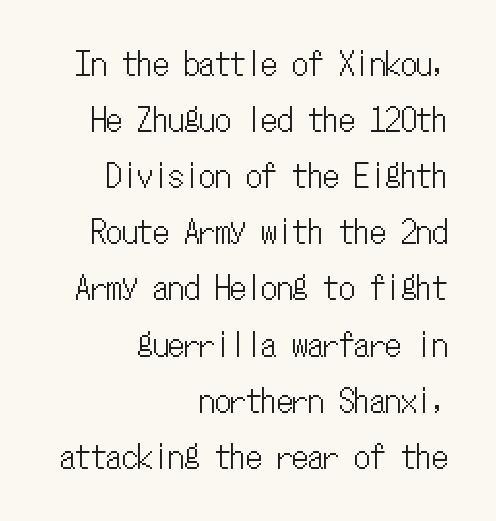
A student would call this right alignment; a typographer would say flush right, rag left. Is this a fixed-width face? Yes — each glyph sits in an identical cell. Posture: straight, roman, zero tilt. The face used here is rendered with its standard letterfit.
